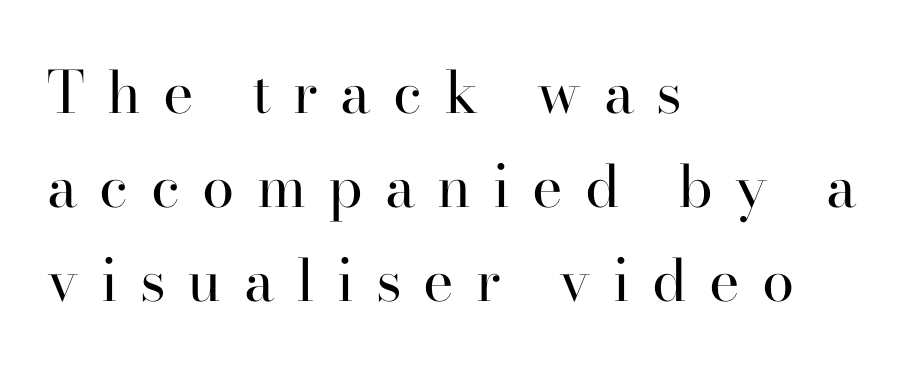
{"serif": "yes", "italic": "no", "bold": "no", "weight": "regular", "width": "normal", "stroke_contrast": "high", "x_height": "small", "monospaced": "no", "underline": "no", "align": "left", "line_spacing": "normal", "line_spacing_ratio": 1.62, "letter_spacing": "wide", "letter_spacing_em": 0.38, "glyph_px": 58}
